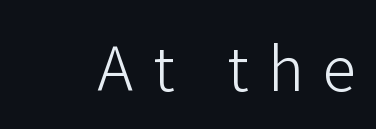
{"serif": "no", "italic": "no", "bold": "no", "weight": "light", "width": "normal", "stroke_contrast": "low", "x_height": "medium", "monospaced": "no", "underline": "no", "letter_spacing": "wide", "letter_spacing_em": 0.32, "glyph_px": 61}
